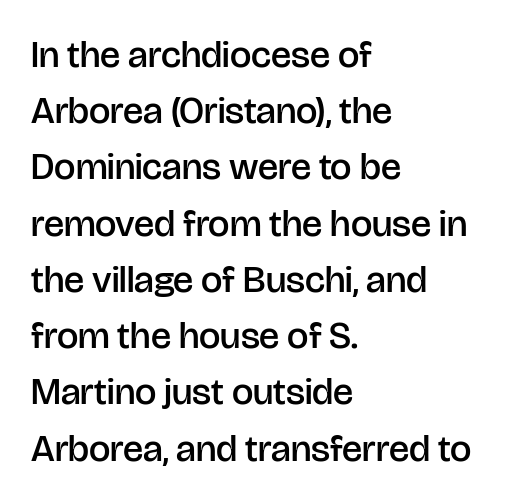
Q: Is the text bold? A: Semi-bold.
Q: Is the text italic (slanted)? A: No, it is upright.
Q: Is the typeface a serif or a sans-serif typeface? A: Sans-serif.
Q: Is the text underlined? A: No.
Q: How is the paragraph aligned? A: Left-aligned.
Q: Is the spacing between letters normal or unusually wide? A: Normal.
Q: Is the spacing between lines tight, normal or loose? A: Normal.
Q: Width (condensed, normal, or wide)? A: Normal.
Q: Stroke contrast? A: Low.
Q: x-height? A: Large.
Q: Monospaced? A: No.
